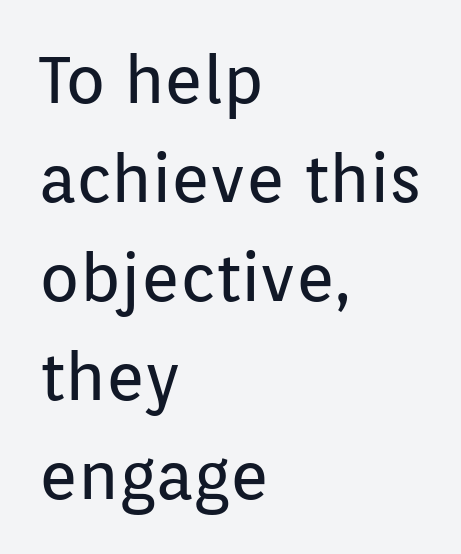
Q: Is the text bold? A: No.
Q: Is the text italic (slanted)? A: No, it is upright.
Q: Is the typeface a serif or a sans-serif typeface? A: Sans-serif.
Q: Is the text underlined? A: No.
Q: How is the paragraph aligned? A: Left-aligned.
Q: Is the spacing between letters normal or unusually wide? A: Normal.
Q: Is the spacing between lines tight, normal or loose? A: Normal.
Q: Width (condensed, normal, or wide)? A: Normal.
Q: Stroke contrast? A: Low.
Q: x-height? A: Medium.
Q: Monospaced? A: No.
